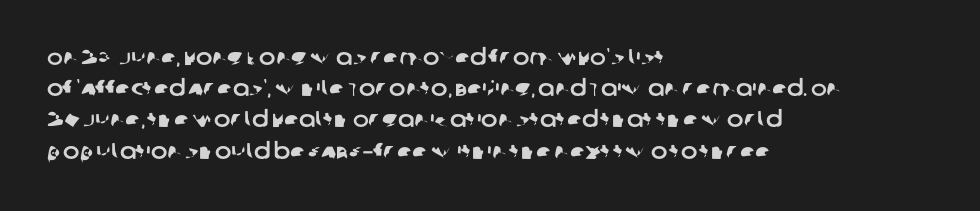
Check the space under the baseline: it is left empty. The rag falls on the right side of this text block. The passage shown has conventional tracking throughout. Each new line begins a customary step beneath the previous one.
